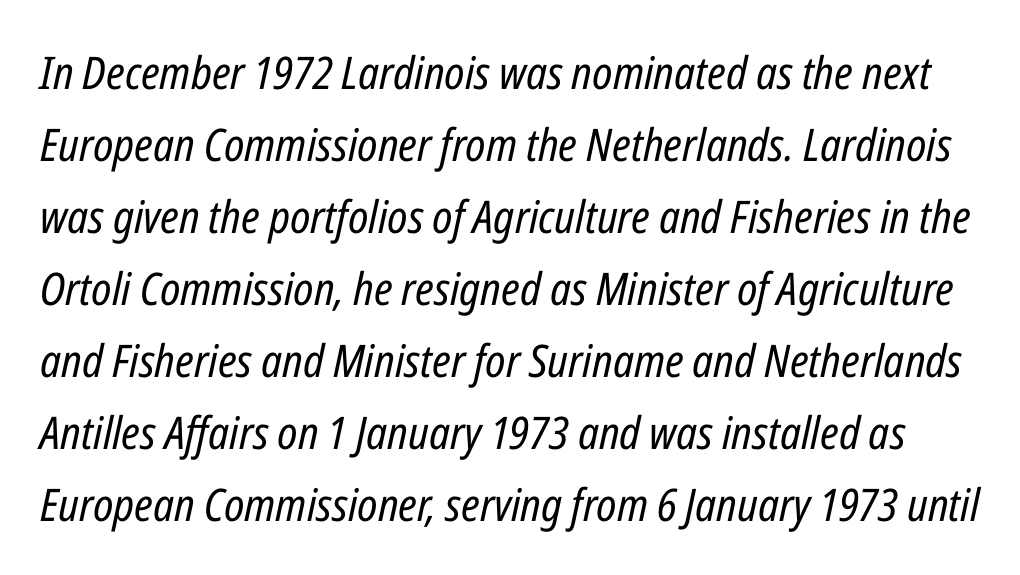
Q: Is the text bold? A: No.
Q: Is the text italic (slanted)? A: Yes, it leans right by about 12 degrees.
Q: Is the text underlined? A: No.
Q: Is the spacing between letters normal or unusually wide? A: Normal.
Q: Is the spacing between lines tight, normal or loose? A: Normal.
Q: Width (condensed, normal, or wide)? A: Condensed.
Q: Stroke contrast? A: Low.
Q: x-height? A: Medium.
Q: Monospaced? A: No.
